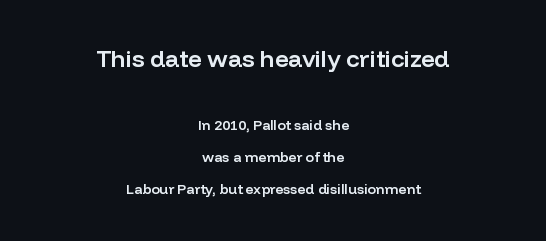
{"italic": "no", "bold": "semi", "underline": "no", "align": "center", "line_spacing": "loose", "line_spacing_ratio": 2.26, "letter_spacing": "normal", "letter_spacing_em": 0.0, "larger_block": "first", "size_ratio": 1.71, "glyph_px": 24}
